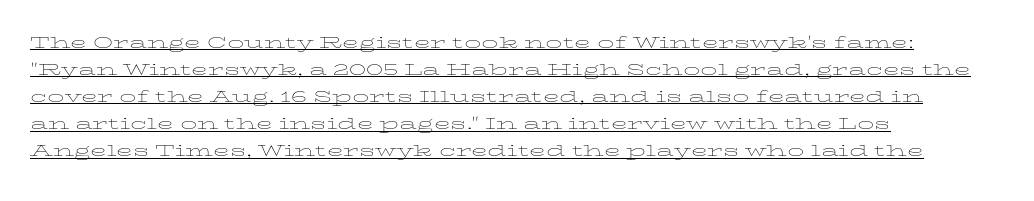
Layout note: lines flush left. The strokes carry an ordinary text weight at most. The tracking reads as untouched default to a designer's eye. The glyphs are accompanied by a horizontal stroke just below them. Ascenders rise straight up at ninety degrees.
